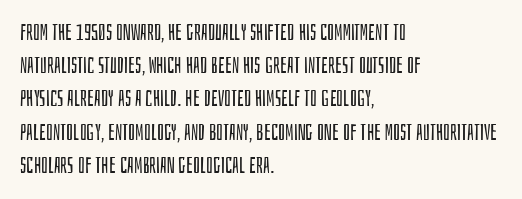
{"italic": "no", "bold": "no", "underline": "no", "align": "left", "line_spacing": "normal", "line_spacing_ratio": 1.51, "letter_spacing": "normal", "letter_spacing_em": 0.0, "glyph_px": 22}
